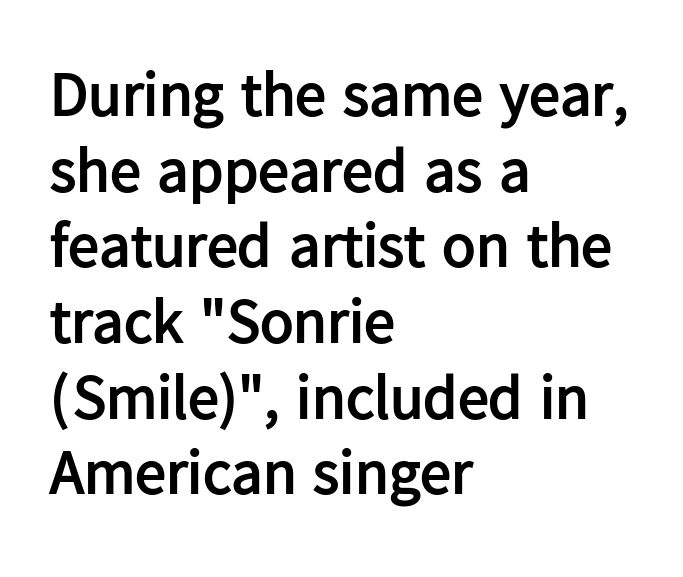
{"serif": "no", "italic": "no", "bold": "yes", "weight": "semibold", "width": "normal", "stroke_contrast": "low", "x_height": "medium", "monospaced": "no", "underline": "no", "align": "left", "line_spacing_ratio": 1.22, "letter_spacing": "normal", "letter_spacing_em": 0.0, "glyph_px": 62}
